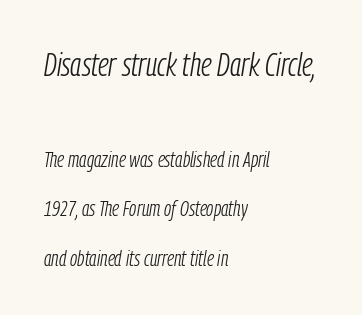
A light-to-regular cut is what we see here. Top chunk: large. Bottom chunk: small. Letters rest on an invisible, unmarked baseline. Honestly, the letter spacing is just normal — you wouldn't notice it.
